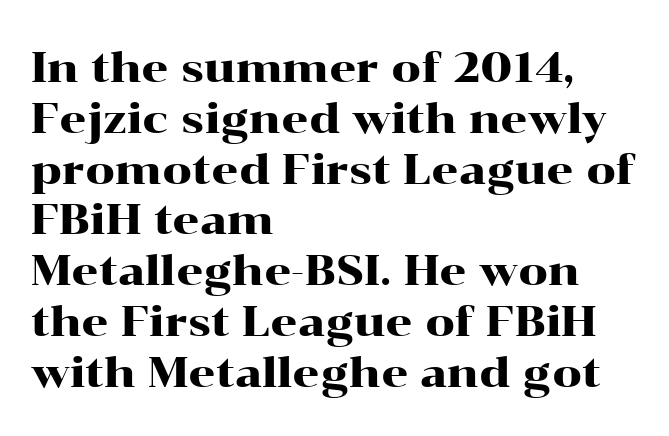
The passage is arranged the way most books set body copy — flush left. Check under the words: just untouched page. Notice how the stems are strictly vertical — no italics here. Observe the ordinary spacing: letters are neighbours, not strangers.
